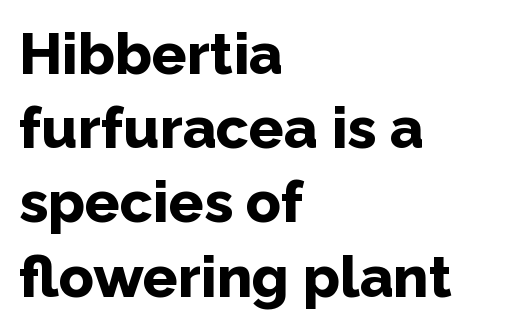
The image shows 58 px bold sans-serif type, upright; set left-aligned, normal line spacing (1.28x), normal letter spacing, not underlined; low stroke contrast and a medium x-height.
